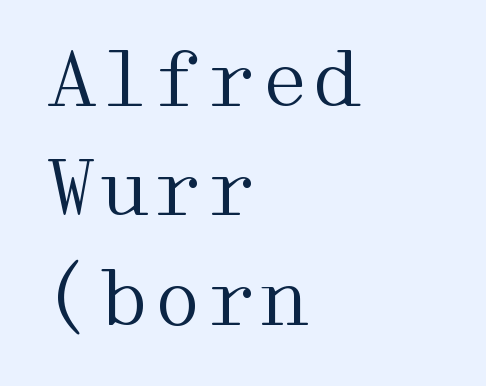
The text was rendered using a seriffed face with decorative stroke endings. The strokes are not fattened; the text isn't bold. The lines are quadded left. A roman cut, with each character standing at attention. A normal amount of white space separates one row of letters from the next.
